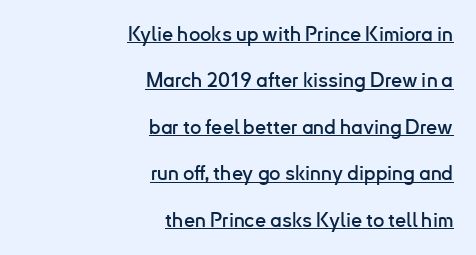
Check the space under the baseline: a stroke is drawn there. Successive baselines arrive slowly, with a big drop between each. Is the block centered? No — it sits flush against the right margin. Nothing unusual about the tracking: characters are spaced as the font intends. Is there any slant? The stems are plumb.
